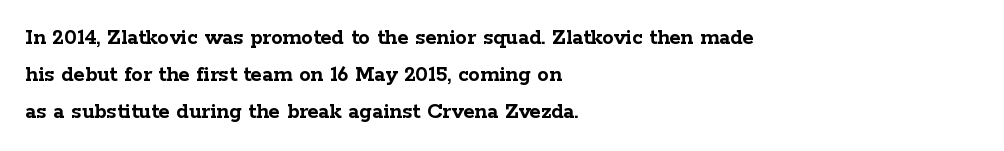
The image shows 23 px bold type, upright; set left-aligned, normal line spacing (1.6x), normal letter spacing, not underlined.
